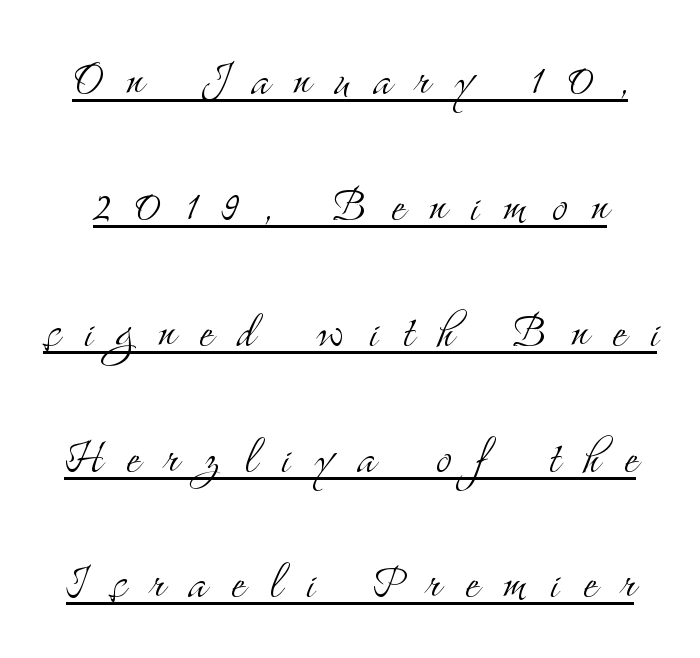
Q: Is the text bold? A: No.
Q: Is the text italic (slanted)? A: Yes.
Q: Is the typeface a serif or a sans-serif typeface? A: Serif.
Q: Is the text underlined? A: Yes.
Q: Is the spacing between letters normal or unusually wide? A: Unusually wide.
Q: Is the spacing between lines tight, normal or loose? A: Loose.
Q: Width (condensed, normal, or wide)? A: Condensed.
Q: Stroke contrast? A: Medium.
Q: x-height? A: Small.
Q: Monospaced? A: No.
